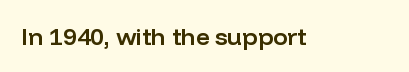
Quick note: underline off. Rendered with straight, roman letterforms. Each word holds together tightly as a unit, with standard inter-letter gaps. Slightly chunky letters — semibold, I'd say, not full bold.
